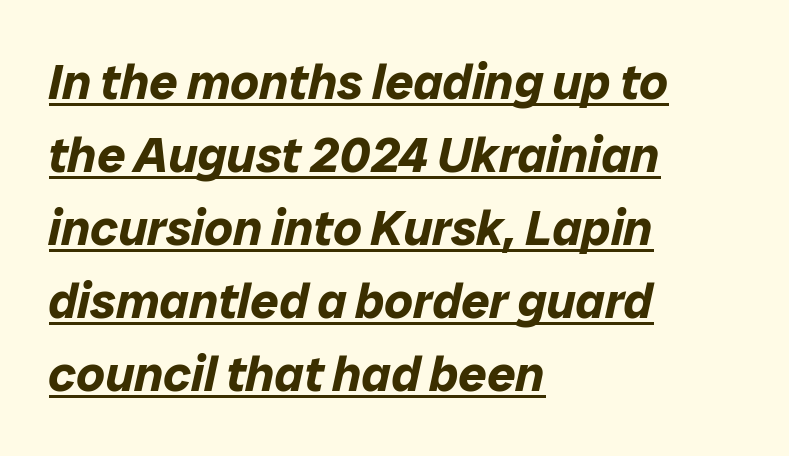
{"italic": "yes", "lean": "right", "slant_degrees": 12, "bold": "yes", "weight": "bold", "width": "normal", "stroke_contrast": "low", "x_height": "medium", "monospaced": "no", "underline": "yes", "align": "left", "line_spacing": "normal", "line_spacing_ratio": 1.46, "letter_spacing": "normal", "letter_spacing_em": 0.0, "glyph_px": 50}
